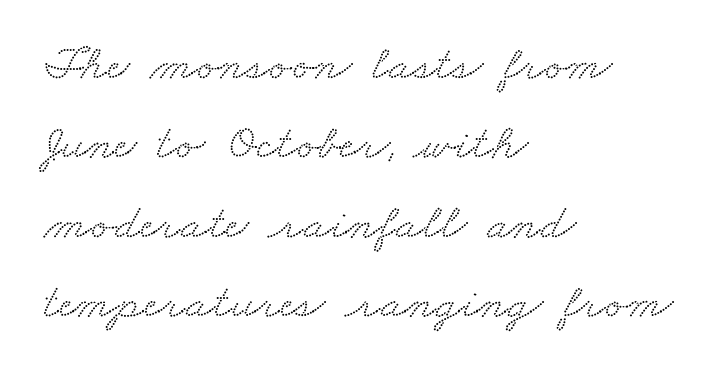
The image shows 50 px wide serif type; set left-aligned, normal line spacing (1.59x), normal letter spacing, not underlined; low stroke contrast and a small x-height.
